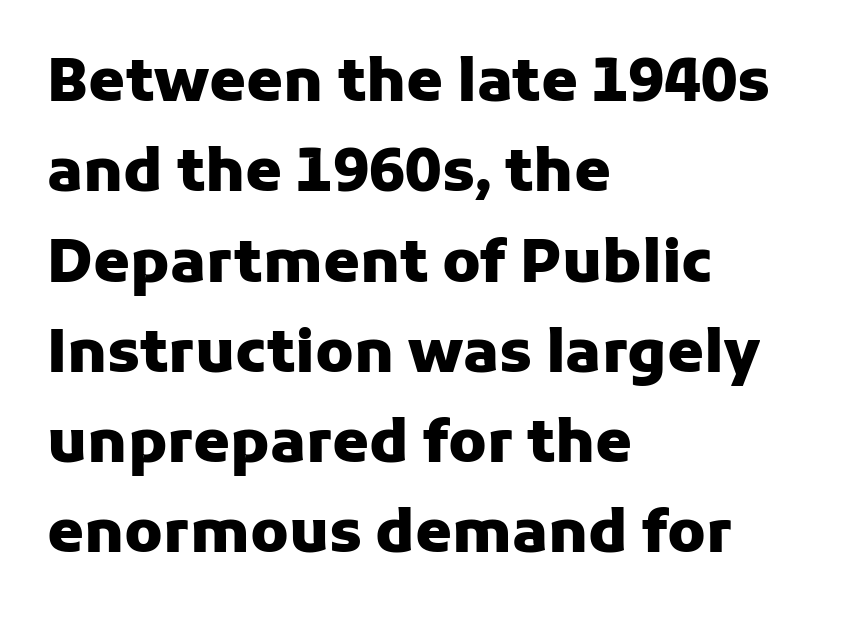
Q: Is the text bold? A: Yes.
Q: Is the text italic (slanted)? A: No, it is upright.
Q: Is the typeface a serif or a sans-serif typeface? A: Sans-serif.
Q: Is the text underlined? A: No.
Q: How is the paragraph aligned? A: Left-aligned.
Q: Is the spacing between letters normal or unusually wide? A: Normal.
Q: Is the spacing between lines tight, normal or loose? A: Normal.
Q: Width (condensed, normal, or wide)? A: Normal.
Q: Stroke contrast? A: Low.
Q: x-height? A: Medium.
Q: Monospaced? A: No.
